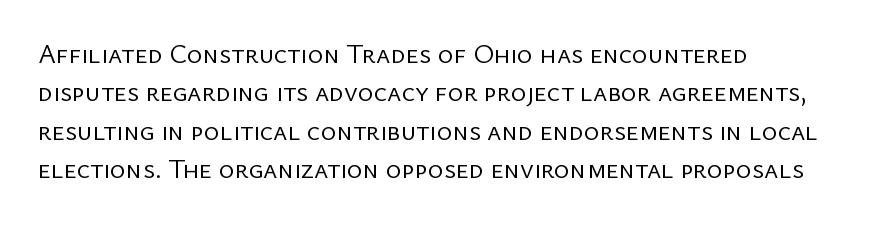
{"italic": "no", "bold": "no", "underline": "no", "align": "left", "line_spacing": "normal", "line_spacing_ratio": 1.42, "letter_spacing": "normal", "letter_spacing_em": 0.0, "glyph_px": 27}
